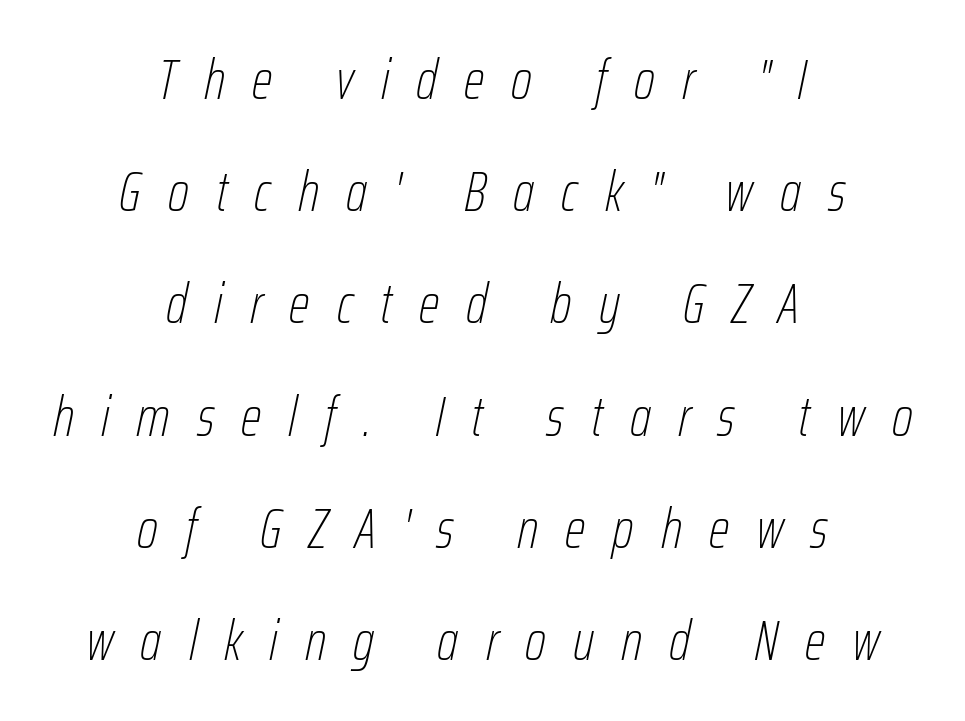
{"italic": "yes", "lean": "right", "slant_degrees": 12, "bold": "no", "weight": "thin", "width": "condensed", "stroke_contrast": "low", "x_height": "medium", "monospaced": "no", "underline": "no", "align": "center", "line_spacing": "loose", "line_spacing_ratio": 2.04, "letter_spacing": "wide", "letter_spacing_em": 0.49, "glyph_px": 55}
